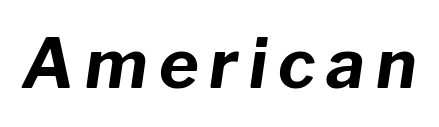
Q: Is the text bold? A: Yes.
Q: Is the text italic (slanted)? A: Yes, it leans right by about 8 degrees.
Q: Is the text underlined? A: No.
Q: Width (condensed, normal, or wide)? A: Normal.
Q: Stroke contrast? A: Low.
Q: x-height? A: Medium.
Q: Monospaced? A: No.
